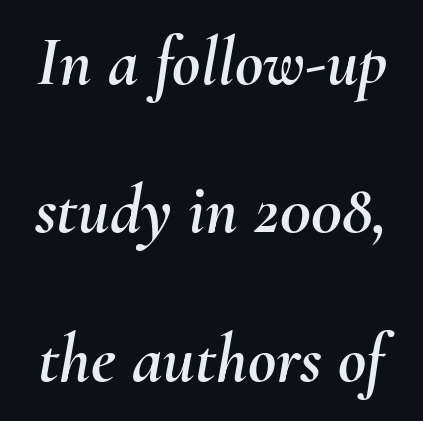
Q: Is the text italic (slanted)? A: Yes, it leans right by about 10 degrees.
Q: Is the text underlined? A: No.
Q: Is the spacing between letters normal or unusually wide? A: Normal.
Q: Is the spacing between lines tight, normal or loose? A: Loose.
Q: Width (condensed, normal, or wide)? A: Normal.
Q: Stroke contrast? A: Medium.
Q: x-height? A: Small.
Q: Monospaced? A: No.
